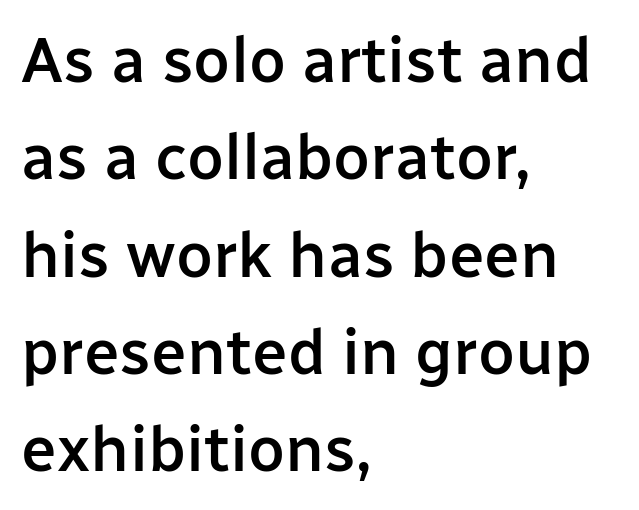
The image shows 64 px semibold sans-serif type, upright; set left-aligned, normal line spacing (1.52x), normal letter spacing, not underlined; low stroke contrast and a medium x-height.
